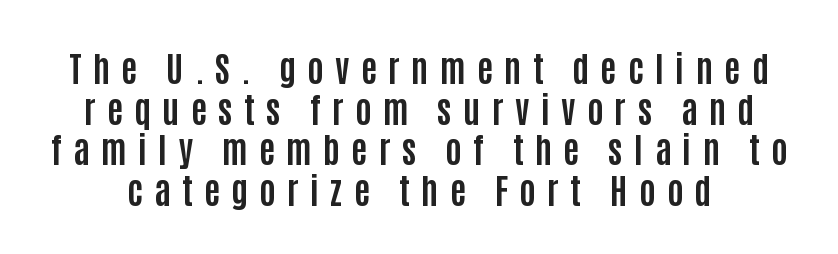
Style check: upright. The strip under each line holds only bare page. Does the weight exceed regular? Yes, all the way to bold. The characters display no serif detailing; their extremities are plain.
